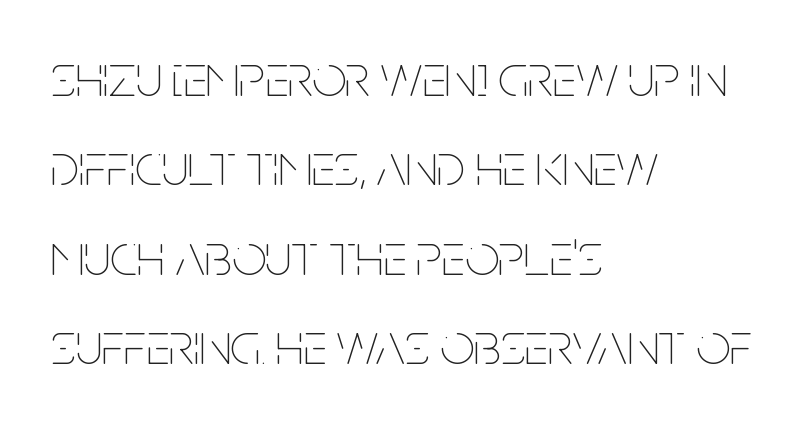
Students, observe: this is what conventionally led text looks like. The passage shown is typed in a proportional face where columns would drift. The space beneath each line is pristine and unruled. The specimen reads as upright at a glance. This rendering leaves character spacing at its baseline value. In CSS terms this would be text-align: left.
